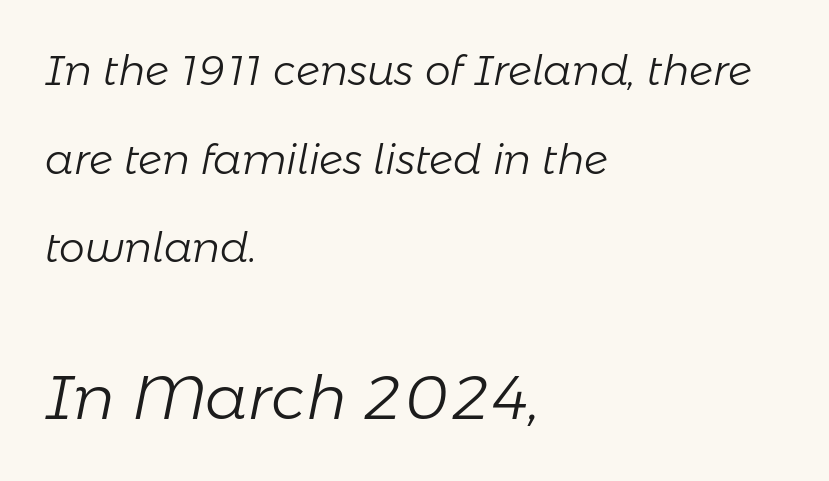
Q: Is the text bold? A: No.
Q: Is the text italic (slanted)? A: Yes, it leans right by about 11 degrees.
Q: Is the text underlined? A: No.
Q: How is the paragraph aligned? A: Left-aligned.
Q: Is the spacing between letters normal or unusually wide? A: Normal.
Q: Is the spacing between lines tight, normal or loose? A: Loose.
Q: Which block of text is set in a larger size, the first (top) or the second (bottom)? A: The second (bottom) one.
Q: Width (condensed, normal, or wide)? A: Normal.
Q: Stroke contrast? A: Low.
Q: x-height? A: Medium.
Q: Monospaced? A: No.
